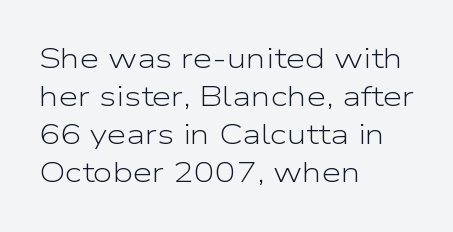
The image shows 28 px light, wide sans-serif type, upright; set left-aligned, normal line spacing (1.36x), normal letter spacing, not underlined; low stroke contrast and a medium x-height.
